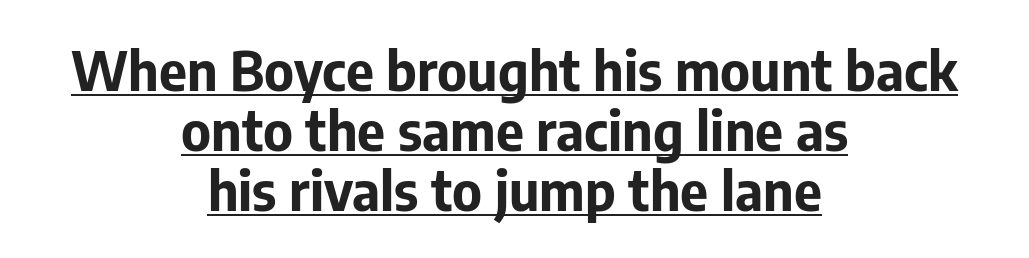
Q: Is the text bold? A: Yes.
Q: Is the text italic (slanted)? A: No, it is upright.
Q: Is the typeface a serif or a sans-serif typeface? A: Sans-serif.
Q: Is the text underlined? A: Yes.
Q: How is the paragraph aligned? A: Centered.
Q: Is the spacing between letters normal or unusually wide? A: Normal.
Q: Is the spacing between lines tight, normal or loose? A: Tight.
Q: Width (condensed, normal, or wide)? A: Normal.
Q: Stroke contrast? A: Low.
Q: x-height? A: Medium.
Q: Monospaced? A: No.
